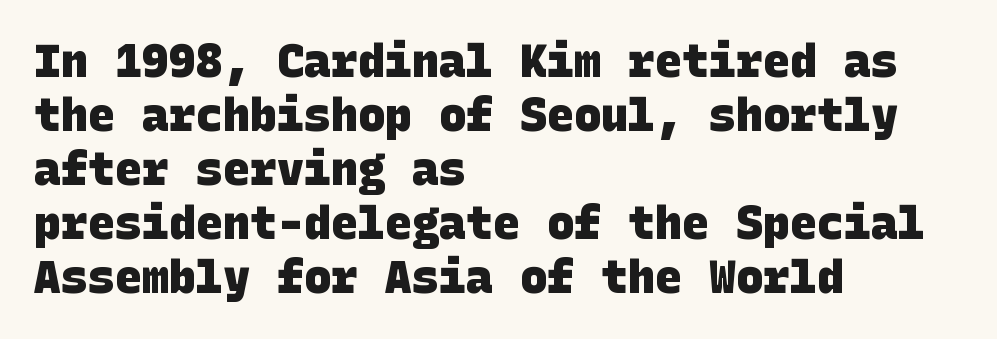
Q: Is the text bold? A: Yes.
Q: Is the typeface a serif or a sans-serif typeface? A: Sans-serif.
Q: Is the text underlined? A: No.
Q: How is the paragraph aligned? A: Left-aligned.
Q: Is the spacing between letters normal or unusually wide? A: Normal.
Q: Width (condensed, normal, or wide)? A: Normal.
Q: Stroke contrast? A: Low.
Q: x-height? A: Large.
